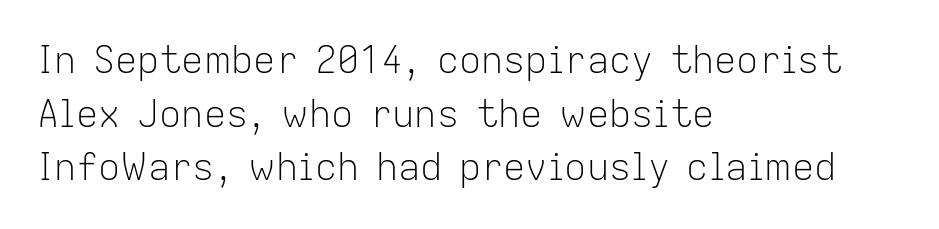
The image shows 37 px light sans-serif type, upright; set left-aligned, normal line spacing (1.45x), normal letter spacing, not underlined; low stroke contrast and a medium x-height.
